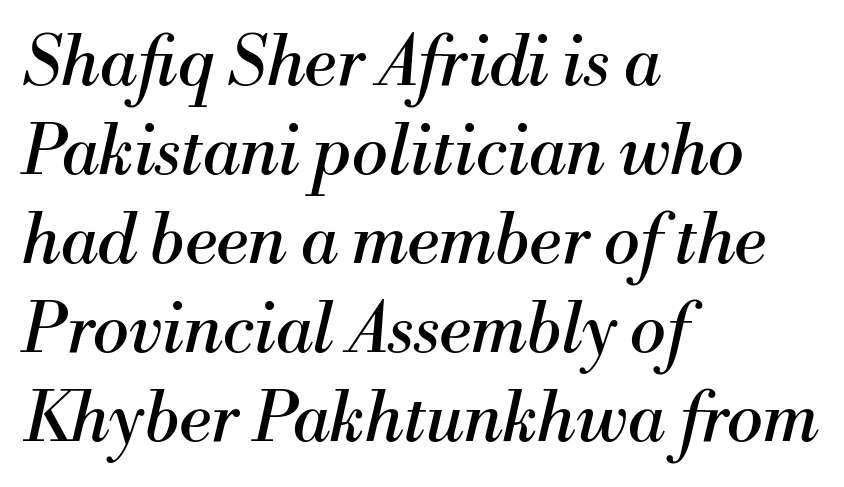
The rendering anchors every line to the left-hand side. Varying glyph widths throughout — classic text-font behaviour. Beneath every word, the page is bare. The face looks like a standard text weight, possibly lighter.
